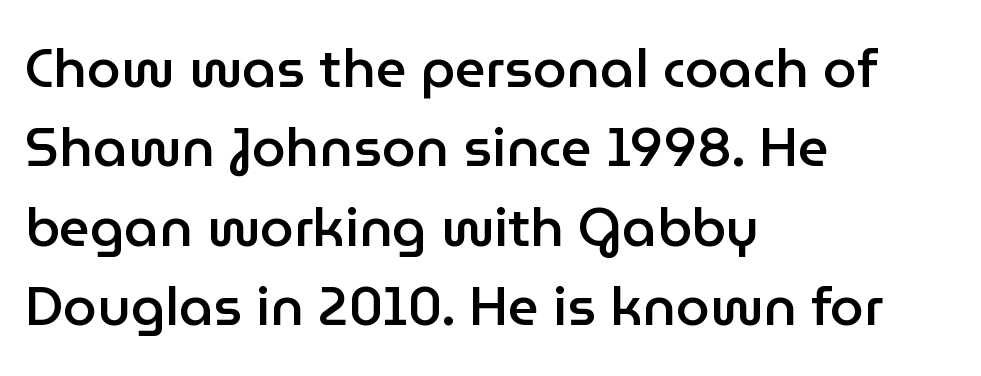
Q: Is the text bold? A: Semi-bold.
Q: Is the text italic (slanted)? A: No, it is upright.
Q: Is the typeface a serif or a sans-serif typeface? A: Sans-serif.
Q: Is the text underlined? A: No.
Q: How is the paragraph aligned? A: Left-aligned.
Q: Is the spacing between letters normal or unusually wide? A: Normal.
Q: Is the spacing between lines tight, normal or loose? A: Normal.
Q: Width (condensed, normal, or wide)? A: Normal.
Q: Stroke contrast? A: Low.
Q: x-height? A: Medium.
Q: Monospaced? A: No.
